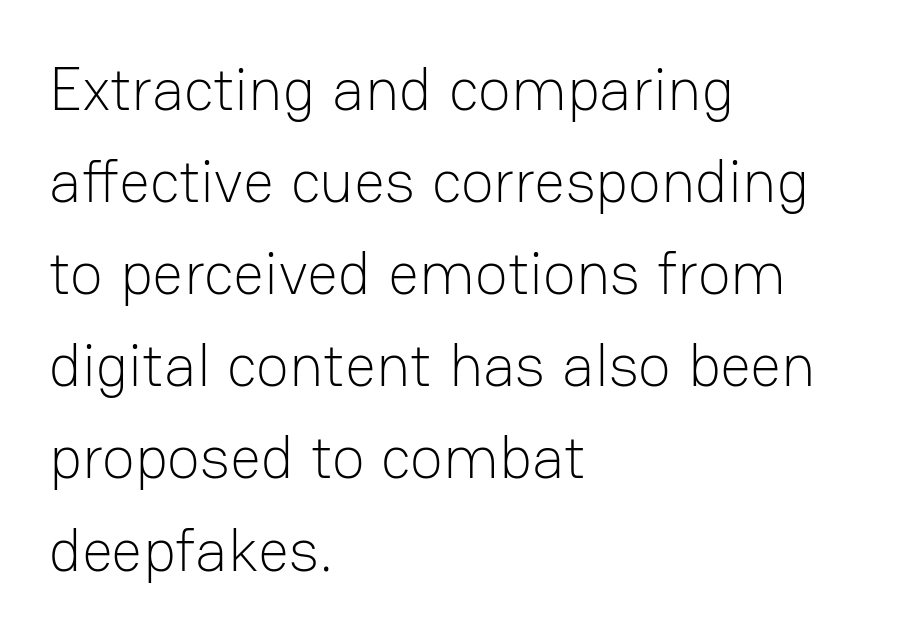
{"serif": "no", "italic": "no", "bold": "no", "weight": "light", "width": "normal", "stroke_contrast": "low", "x_height": "medium", "monospaced": "no", "underline": "no", "align": "left", "line_spacing": "normal", "line_spacing_ratio": 1.51, "letter_spacing": "normal", "letter_spacing_em": 0.0, "glyph_px": 61}
